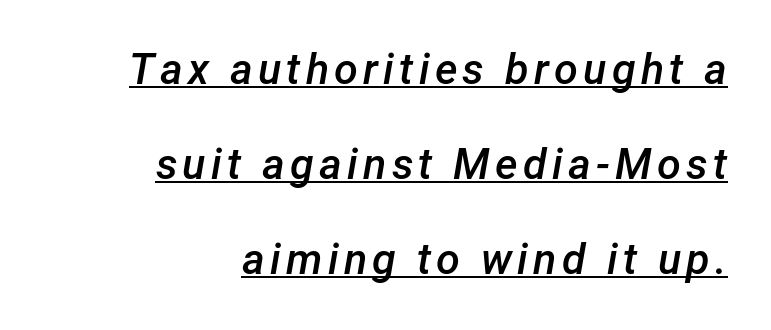
The image shows 43 px semibold type, italic (leaning right); set right-aligned, loose line spacing (2.21x), underlined; low stroke contrast and a medium x-height.
